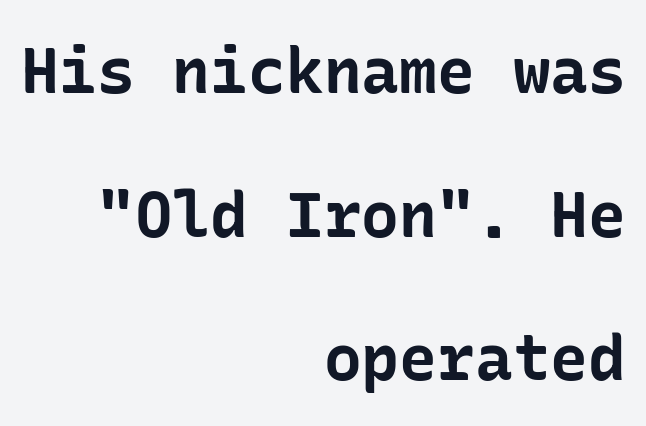
Serifs: no, the terminals of the letterforms are clean. Unlike italic type, these characters show no tilt at all. Spacing between characters is what you'd get straight out of the box. The passage shown is not underscored anywhere. You could fit nearly another row in the gap between these rows.
